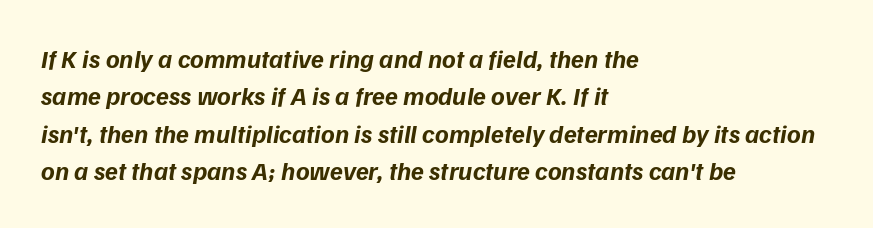
A dark, heavy texture on the line: the type is bold. Rows of type keep a routine distance in the vertical direction. Between one letter and the next there's only the usual sliver of space. Words float on clear page, feet unadorned. A student would call this left alignment; a typographer would say flush left, rag right.
